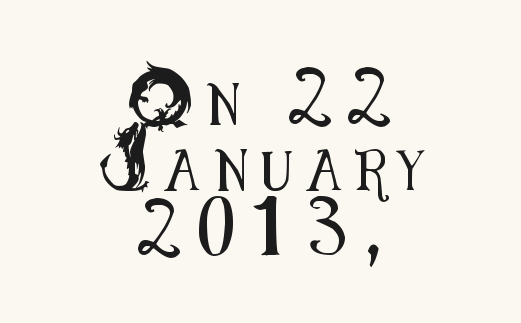
Glance below the letters and you will spot only blank space. The letters are spread apart with noticeably loose tracking. Which margin do the lines hug? Neither — every line sits in the middle. These lines sit exactly where default settings would place them.
